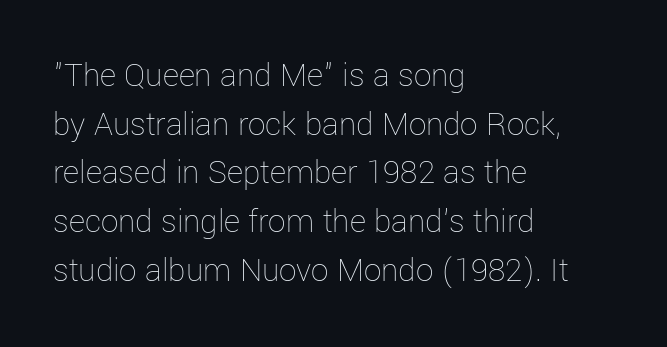
{"italic": "no", "bold": "no", "weight": "thin", "width": "normal", "stroke_contrast": "low", "x_height": "medium", "monospaced": "no", "underline": "no", "align": "left", "line_spacing": "normal", "line_spacing_ratio": 1.39, "letter_spacing": "normal", "letter_spacing_em": 0.0, "glyph_px": 35}
